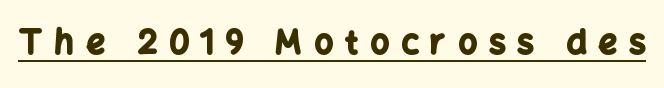
Q: Is the text bold? A: Yes.
Q: Is the text italic (slanted)? A: No, it is upright.
Q: Is the typeface a serif or a sans-serif typeface? A: Sans-serif.
Q: Is the text underlined? A: Yes.
Q: Is the spacing between letters normal or unusually wide? A: Unusually wide.
Q: Width (condensed, normal, or wide)? A: Normal.
Q: Stroke contrast? A: Low.
Q: x-height? A: Medium.
Q: Monospaced? A: No.
